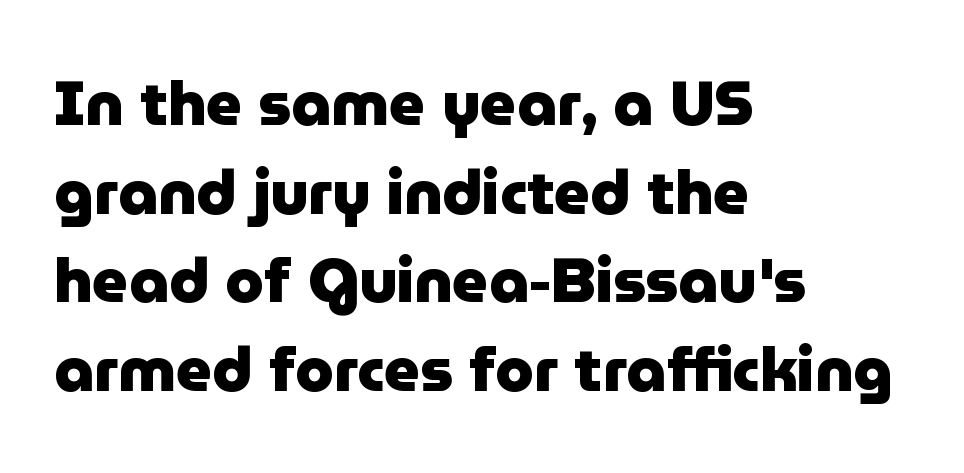
Proportional: the letters do not fall into vertical columns. The type family on display is of the sans-serif kind. Designer's note — italics off, roman on. Here the glyphs are tracked normally, forming tight word shapes.
